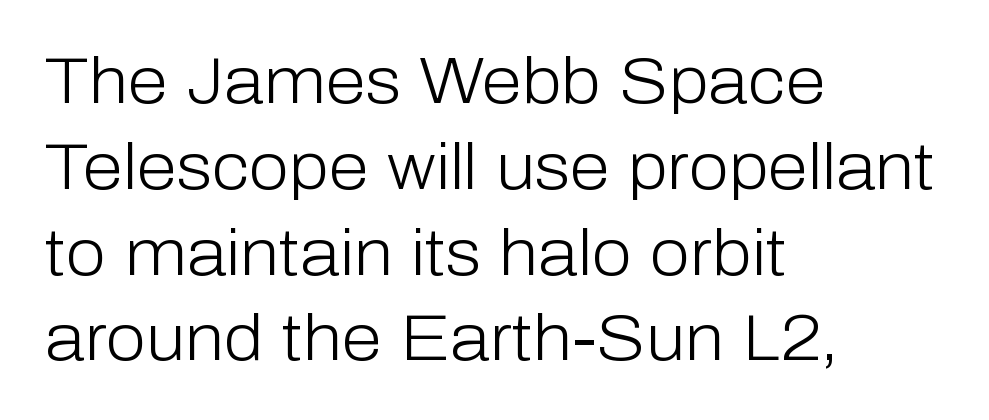
Q: Is the text bold? A: No.
Q: Is the text italic (slanted)? A: No, it is upright.
Q: Is the typeface a serif or a sans-serif typeface? A: Sans-serif.
Q: Is the text underlined? A: No.
Q: How is the paragraph aligned? A: Left-aligned.
Q: Is the spacing between letters normal or unusually wide? A: Normal.
Q: Is the spacing between lines tight, normal or loose? A: Normal.
Q: Width (condensed, normal, or wide)? A: Normal.
Q: Stroke contrast? A: Low.
Q: x-height? A: Medium.
Q: Monospaced? A: No.
